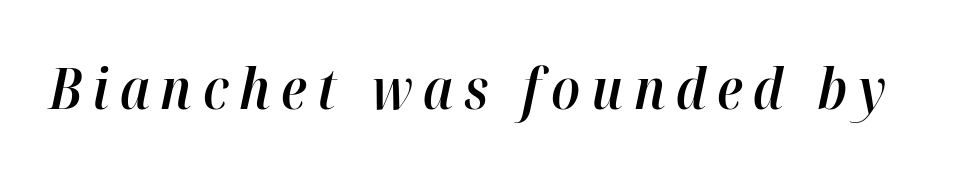
Q: Is the text bold? A: Semi-bold.
Q: Is the text italic (slanted)? A: Yes, it leans right by about 12 degrees.
Q: Is the text underlined? A: No.
Q: Width (condensed, normal, or wide)? A: Normal.
Q: Stroke contrast? A: High.
Q: x-height? A: Medium.
Q: Monospaced? A: No.
